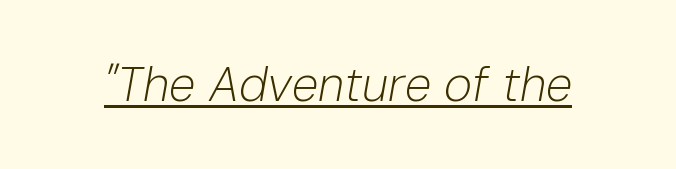
The image shows 48 px light type, italic (leaning right); set normal letter spacing, underlined; low stroke contrast and a medium x-height.
